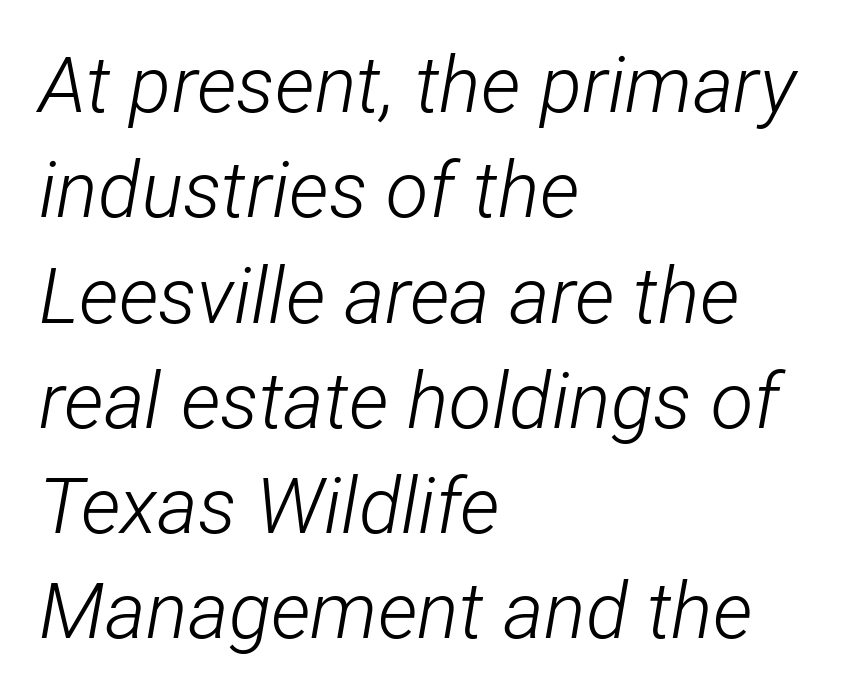
Q: Is the text bold? A: No.
Q: Is the text italic (slanted)? A: Yes, it leans right by about 12 degrees.
Q: Is the text underlined? A: No.
Q: How is the paragraph aligned? A: Left-aligned.
Q: Is the spacing between letters normal or unusually wide? A: Normal.
Q: Is the spacing between lines tight, normal or loose? A: Normal.
Q: Width (condensed, normal, or wide)? A: Condensed.
Q: Stroke contrast? A: Low.
Q: x-height? A: Medium.
Q: Monospaced? A: No.
